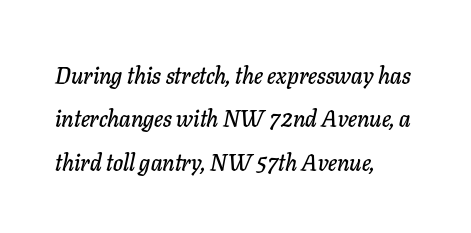
The image shows 23 px text type, italic (leaning right); set left-aligned, line spacing 1.89x, normal letter spacing, not underlined.
